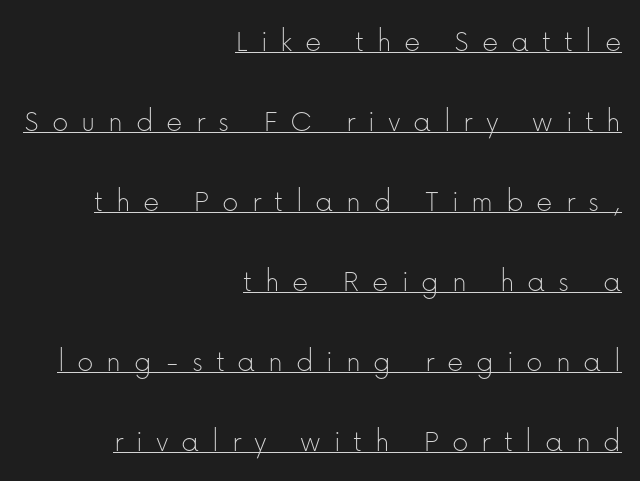
Letters have the restrained weight of plain body copy at most. The gaps between neighbouring characters are conspicuously large. Note the varied advance widths — an 'i' is clearly narrower than an 'm'. Does a line run under the words? Yes, clearly.
